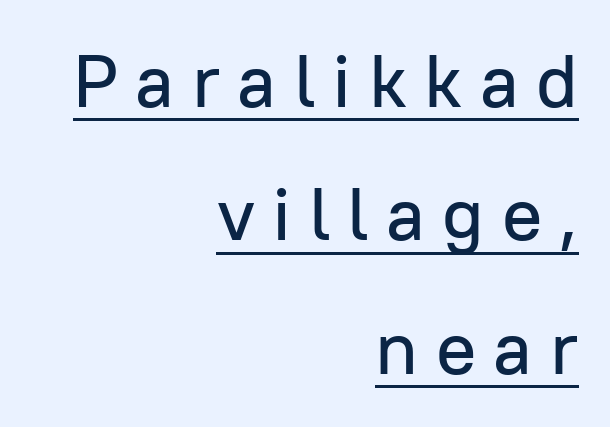
The image shows 75 px sans-serif type, upright; set right-aligned, line spacing 1.78x, unusually wide letter spacing (+0.23 em), underlined; low stroke contrast and a medium x-height.
